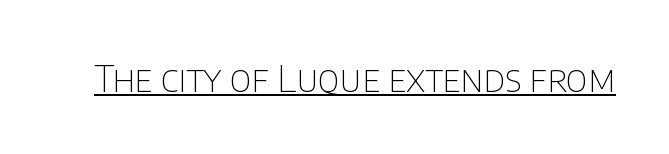
The image shows 36 px thin sans-serif type, upright; set normal letter spacing, underlined; low stroke contrast and a large x-height.
